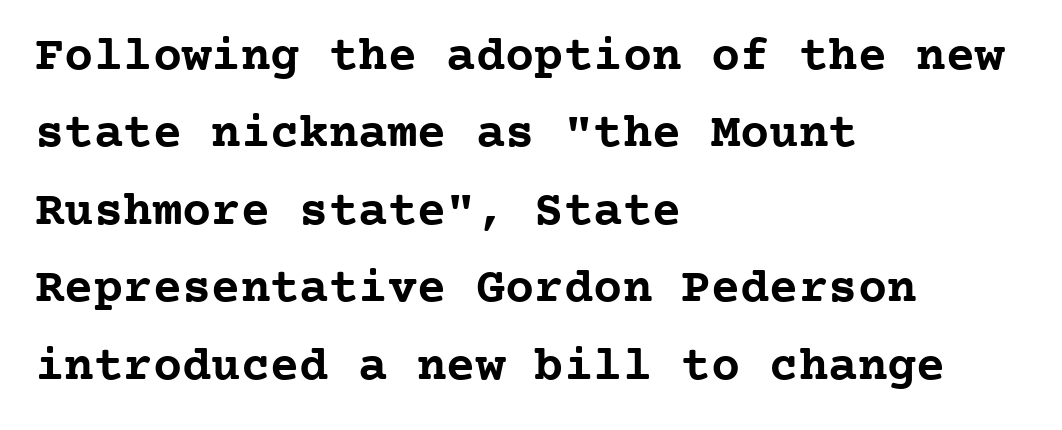
{"serif": "yes", "italic": "no", "bold": "yes", "weight": "semibold", "width": "normal", "stroke_contrast": "low", "x_height": "medium", "monospaced": "yes", "underline": "no", "align": "left", "line_spacing": "normal", "line_spacing_ratio": 1.58, "letter_spacing": "normal", "letter_spacing_em": 0.0, "glyph_px": 49}
